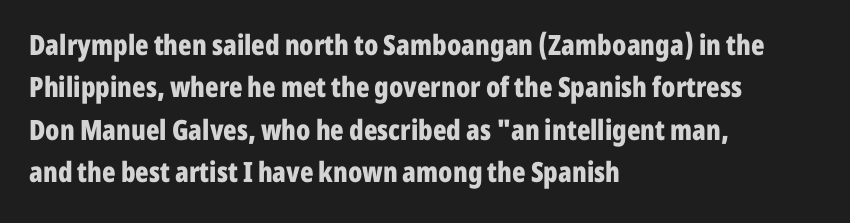
Upright lettering throughout. The typesetter chose a ragged-right arrangement here. This sample uses plain, unmodified letter spacing. These lines are composed in type without serifs.
